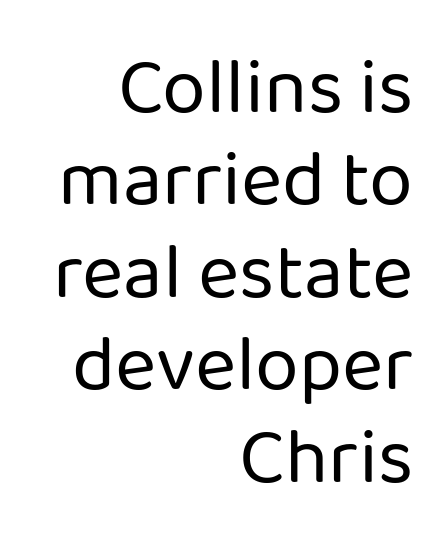
Q: Is the text bold? A: No.
Q: Is the text italic (slanted)? A: No, it is upright.
Q: Is the typeface a serif or a sans-serif typeface? A: Sans-serif.
Q: Is the text underlined? A: No.
Q: How is the paragraph aligned? A: Right-aligned.
Q: Is the spacing between letters normal or unusually wide? A: Normal.
Q: Width (condensed, normal, or wide)? A: Normal.
Q: Stroke contrast? A: Low.
Q: x-height? A: Medium.
Q: Monospaced? A: No.
